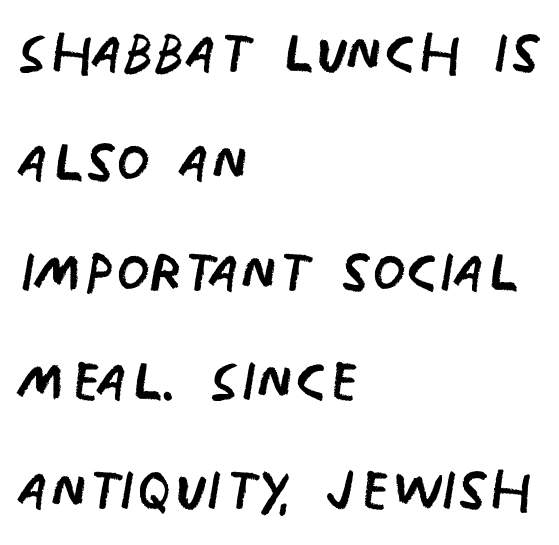
The image shows 77 px regular-weight, condensed sans-serif type; set left-aligned, normal line spacing (1.42x), normal letter spacing, not underlined; low stroke contrast and a large x-height.
